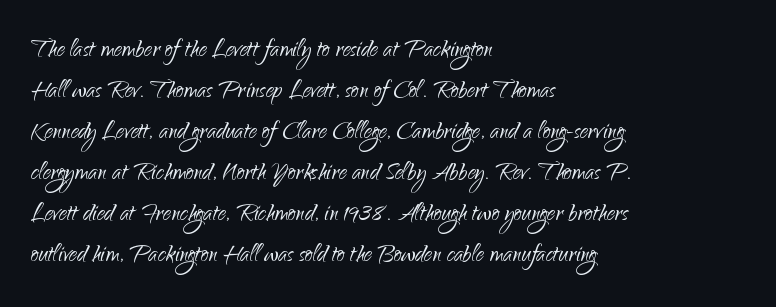
Q: Is the text bold? A: No.
Q: Is the text italic (slanted)? A: Yes.
Q: Is the typeface a serif or a sans-serif typeface? A: Sans-serif.
Q: Is the text underlined? A: No.
Q: How is the paragraph aligned? A: Left-aligned.
Q: Is the spacing between letters normal or unusually wide? A: Normal.
Q: Is the spacing between lines tight, normal or loose? A: Normal.
Q: Width (condensed, normal, or wide)? A: Normal.
Q: Stroke contrast? A: Low.
Q: x-height? A: Small.
Q: Monospaced? A: No.
